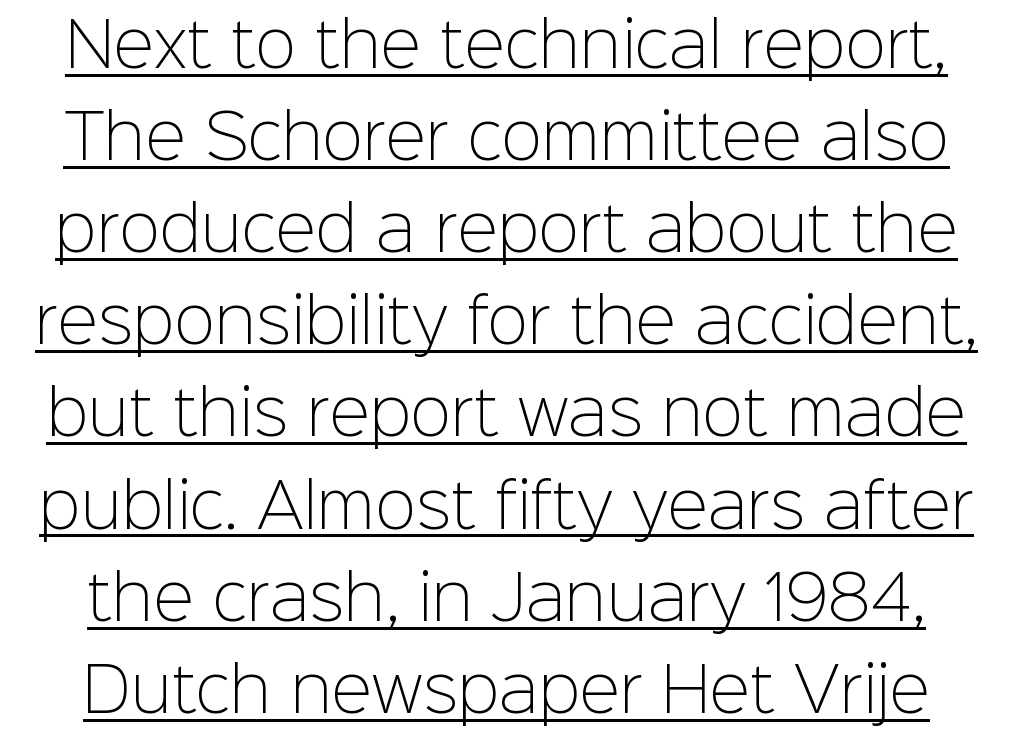
This is the regular roman posture of the typeface. The rendering uses a moderate line-height, typical for paragraphs. The letterforms sit shoulder to shoulder at normal distance. Is the stroke heavy? The answer is a plain regular-or-lighter. Varying glyph widths throughout — classic text-font behaviour. This sample carries an underscore along the baseline area.
